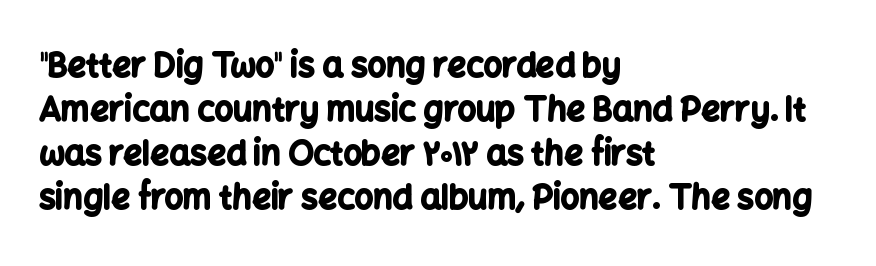
Do the characters align in a grid? No, the font is proportional. In terms of letterform style, serifs are entirely absent. The face used here has the dense, thick strokes of a bold. The rendering keeps characters at their native spacing.
